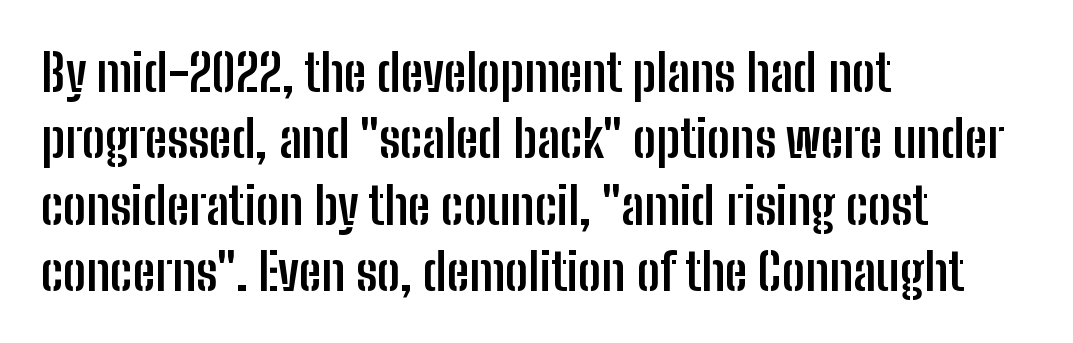
Q: Is the text bold? A: Yes.
Q: Is the text italic (slanted)? A: No, it is upright.
Q: Is the typeface a serif or a sans-serif typeface? A: Sans-serif.
Q: Is the text underlined? A: No.
Q: How is the paragraph aligned? A: Left-aligned.
Q: Is the spacing between letters normal or unusually wide? A: Normal.
Q: Is the spacing between lines tight, normal or loose? A: Normal.
Q: Width (condensed, normal, or wide)? A: Condensed.
Q: Stroke contrast? A: Low.
Q: x-height? A: Medium.
Q: Monospaced? A: No.
